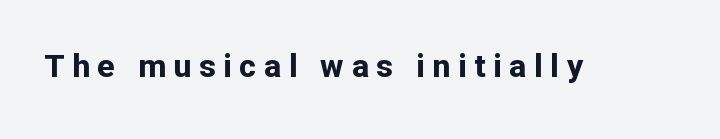
Q: Is the text bold? A: Yes.
Q: Is the text italic (slanted)? A: No, it is upright.
Q: Is the typeface a serif or a sans-serif typeface? A: Sans-serif.
Q: Is the text underlined? A: No.
Q: Is the spacing between letters normal or unusually wide? A: Unusually wide.
Q: Width (condensed, normal, or wide)? A: Normal.
Q: Stroke contrast? A: Low.
Q: x-height? A: Medium.
Q: Monospaced? A: No.
